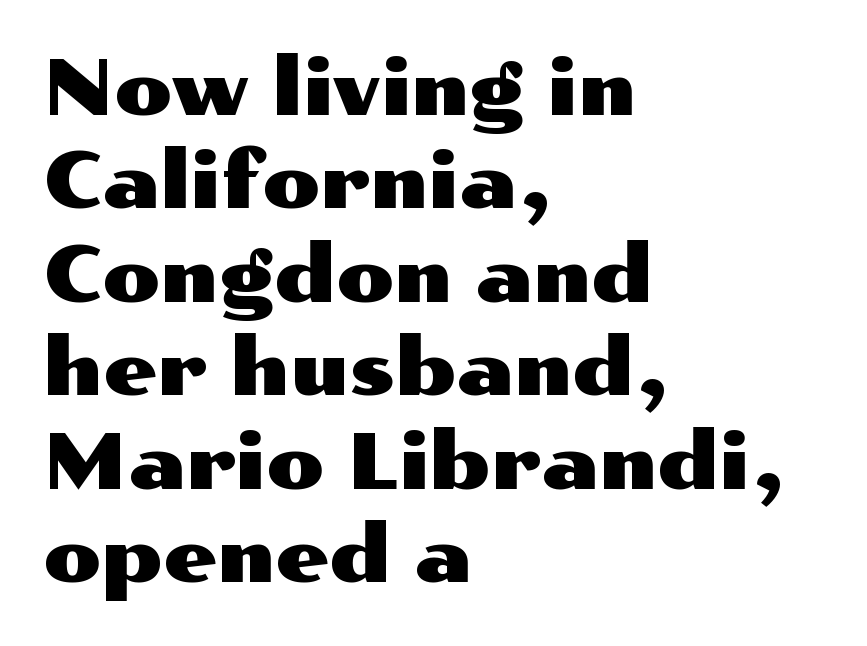
This sample uses an upright cut, with every glyph sitting square on the baseline. Left-aligned paragraph, ragged on the right. There is no visible air inserted between adjacent glyphs. This rendering features lettering with no underline. The rendering uses natural spacing where letterforms have individual widths. Is this a sans? Yes — the strokes have no serifs.
